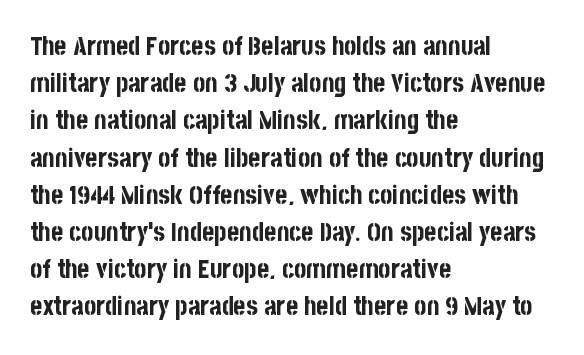
{"italic": "no", "bold": "yes", "underline": "no", "align": "left", "line_spacing": "normal", "line_spacing_ratio": 1.43, "letter_spacing": "normal", "letter_spacing_em": 0.0, "glyph_px": 26}
